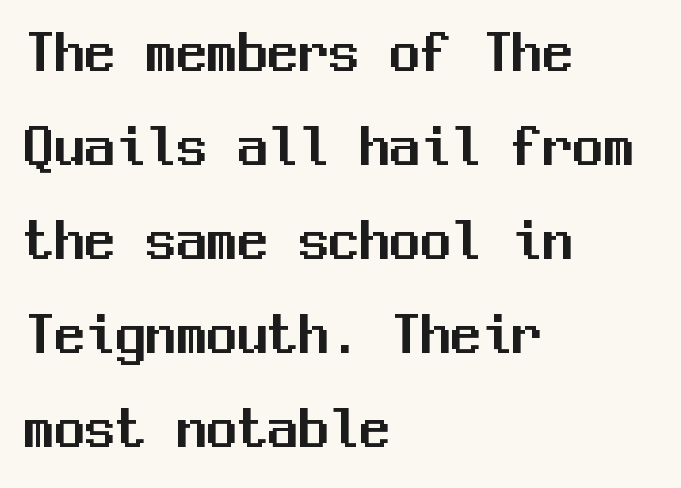
{"serif": "no", "italic": "no", "width": "normal", "stroke_contrast": "medium", "x_height": "medium", "monospaced": "yes", "underline": "no", "align": "left", "line_spacing": "normal", "line_spacing_ratio": 1.54, "letter_spacing": "normal", "letter_spacing_em": 0.0, "glyph_px": 61}
